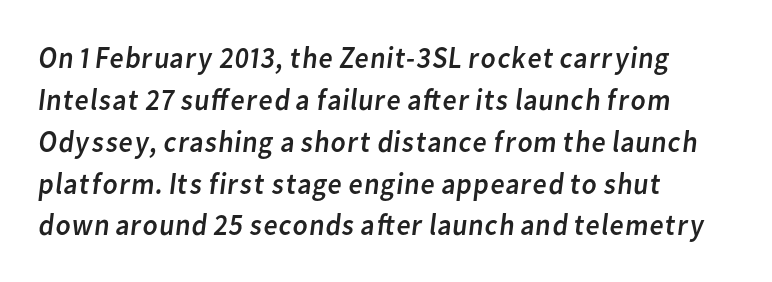
The image shows 31 px regular-weight sans-serif type; set left-aligned, normal line spacing (1.35x), normal letter spacing, not underlined; low stroke contrast and a medium x-height.
